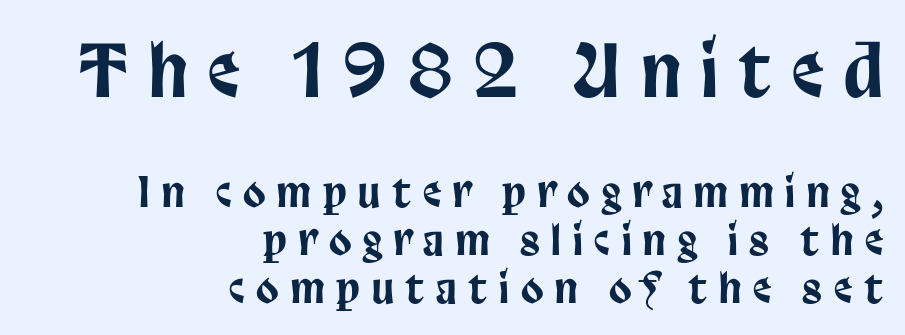
The image shows 71 px condensed sans-serif type, upright; set right-aligned, line spacing 1.18x, unusually wide letter spacing (+0.29 em), not underlined; the first (top) block is 1.73x larger; low stroke contrast and a large x-height.
